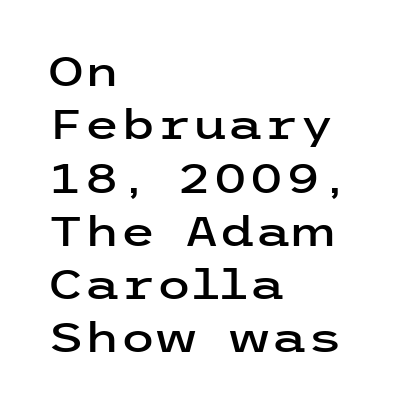
Is there any slant? The stems are plumb. Every row of glyphs begins at an identical x-position on the left. The space directly below the letters is spotless. This sample uses a sans-serif face. The rendering uses a moderate line-height, typical for paragraphs. In terms of letterspacing, this is plain default setting.
